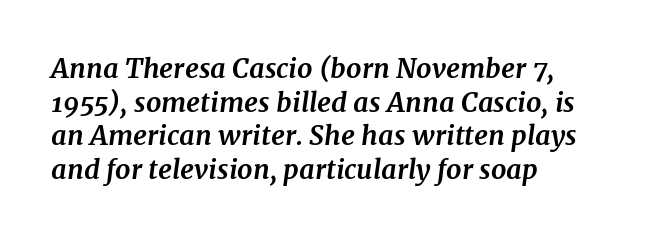
{"italic": "yes", "lean": "right", "slant_degrees": 7, "bold": "yes", "underline": "no", "align": "left", "line_spacing": "normal", "line_spacing_ratio": 1.25, "letter_spacing": "normal", "letter_spacing_em": 0.0, "glyph_px": 27}
